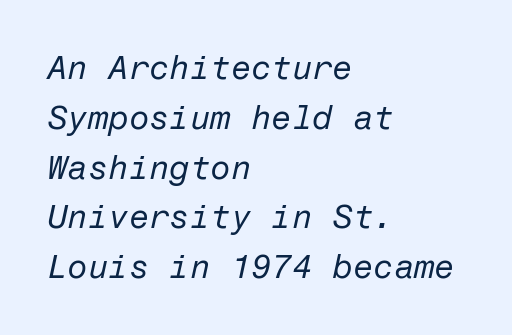
Q: Is the text bold? A: No.
Q: Is the text italic (slanted)? A: Yes, it leans right by about 12 degrees.
Q: Is the text underlined? A: No.
Q: How is the paragraph aligned? A: Left-aligned.
Q: Is the spacing between letters normal or unusually wide? A: Normal.
Q: Is the spacing between lines tight, normal or loose? A: Normal.
Q: Width (condensed, normal, or wide)? A: Normal.
Q: Stroke contrast? A: Low.
Q: x-height? A: Medium.
